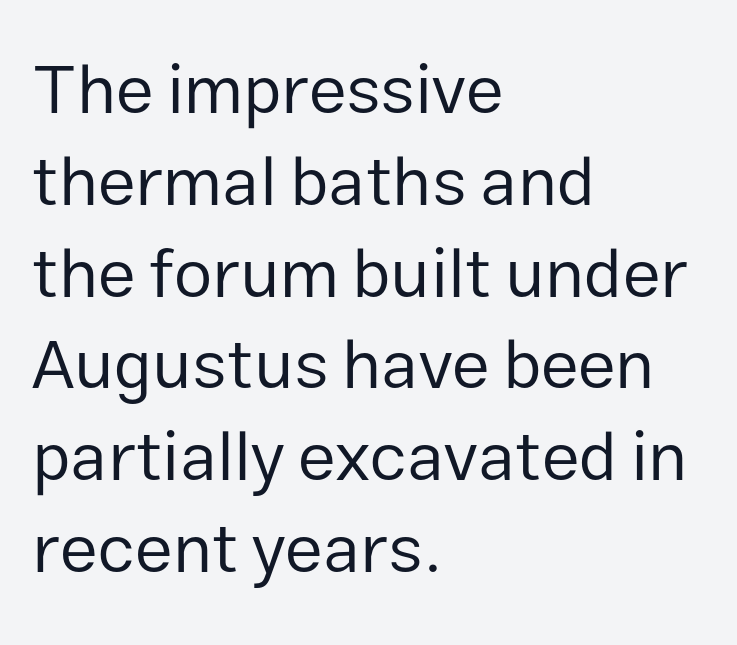
Spacing verdict: proportional, widths tailored to each character. Style check: upright. Evenly set lines give the paragraph a standard silhouette. Nobody drew a line under any word here. The characters display no serif detailing; their extremities are plain. Tracking value appears to be zero — textbook default spacing.
